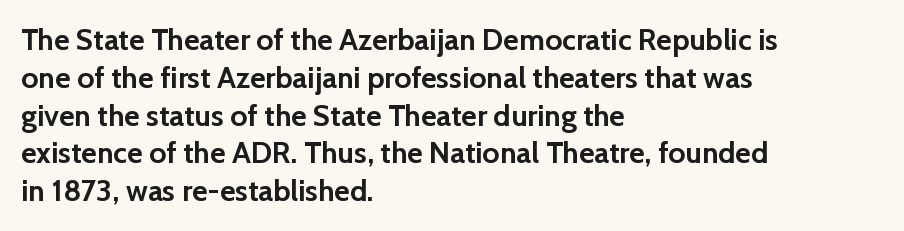
Q: Is the text bold? A: Yes.
Q: Is the text italic (slanted)? A: No, it is upright.
Q: Is the typeface a serif or a sans-serif typeface? A: Sans-serif.
Q: Is the text underlined? A: No.
Q: How is the paragraph aligned? A: Left-aligned.
Q: Is the spacing between letters normal or unusually wide? A: Normal.
Q: Is the spacing between lines tight, normal or loose? A: Normal.
Q: Width (condensed, normal, or wide)? A: Normal.
Q: Stroke contrast? A: Low.
Q: x-height? A: Medium.
Q: Monospaced? A: No.
